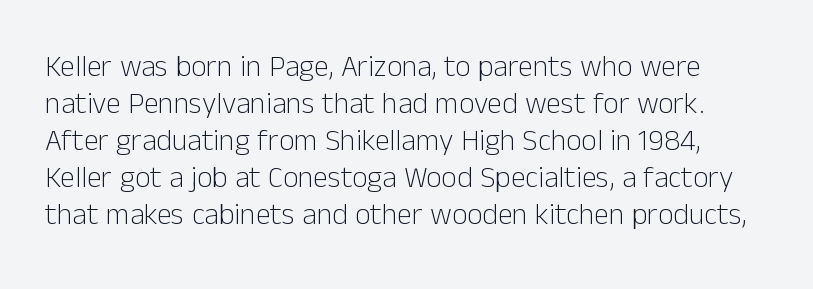
The image shows 30 px light sans-serif type, upright; set line spacing 1.23x, normal letter spacing, not underlined; low stroke contrast and a medium x-height.
